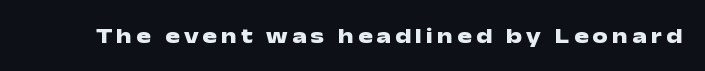
Q: Is the text bold? A: Yes.
Q: Is the text italic (slanted)? A: No, it is upright.
Q: Is the text underlined? A: No.
